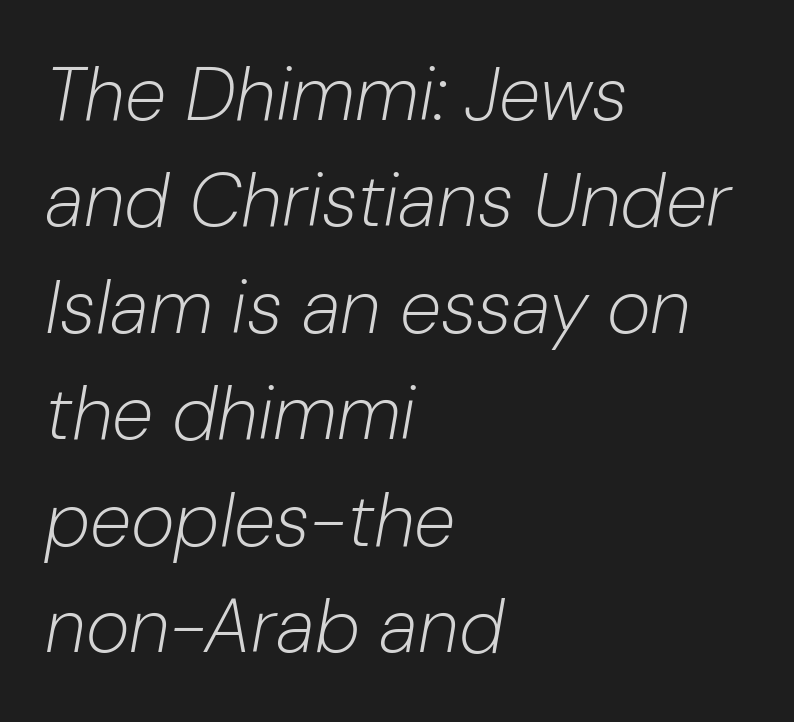
Line beginnings align vertically; line endings do not. Honestly, there is no underline to notice here at all. The passage shown has conventional tracking throughout. The axis of the letterforms is tilted away from vertical.
